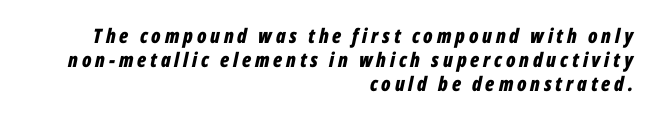
{"italic": "yes", "lean": "right", "slant_degrees": 12, "bold": "yes", "underline": "no", "align": "right", "line_spacing_ratio": 1.2, "glyph_px": 20}
